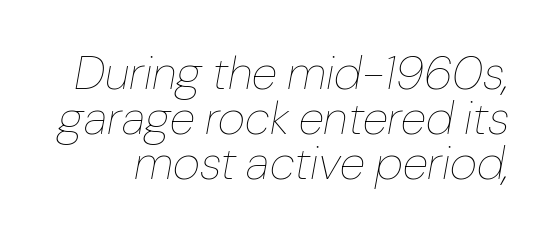
The axis of the letterforms is tilted away from vertical. Look at the tracking — it's just the regular setting, nothing added. Proportional: the letters do not fall into vertical columns. The string is rendered with underlining switched off. No heavy texture on the line: the type isn't bold.
